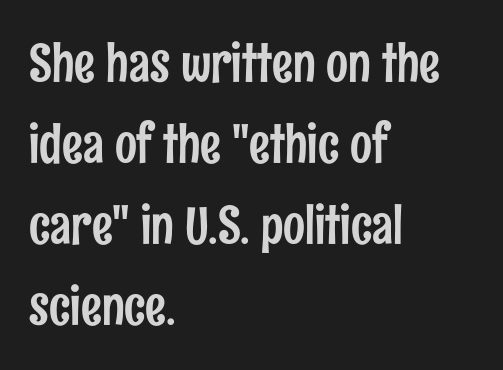
The image shows 52 px condensed sans-serif type, upright; set left-aligned, normal line spacing (1.56x), normal letter spacing, not underlined; low stroke contrast and a medium x-height.
